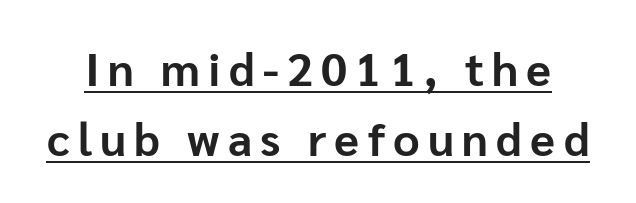
This sample has the flowing, uneven cadence of proportional lettering. In terms of posture, this sample is upright. Note: no serifs on the glyphs. Leading: standard. Compared with undecorated copy, this sample adds a rule below the words. Is the type bold? Yes — the strokes are clearly thick and heavy.
